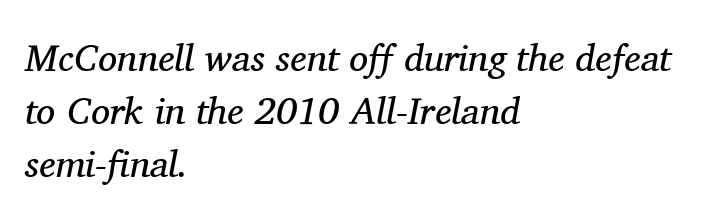
The image shows 38 px regular-weight serif type, italic (leaning right); set left-aligned, normal line spacing (1.39x), normal letter spacing, not underlined; medium stroke contrast and a medium x-height.
